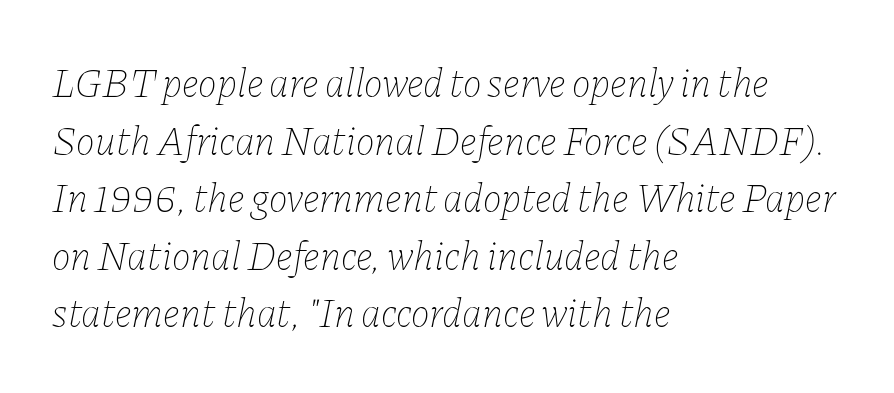
The image shows 40 px thin type, italic (leaning right); set left-aligned, normal line spacing (1.44x), normal letter spacing, not underlined; low stroke contrast and a medium x-height.
